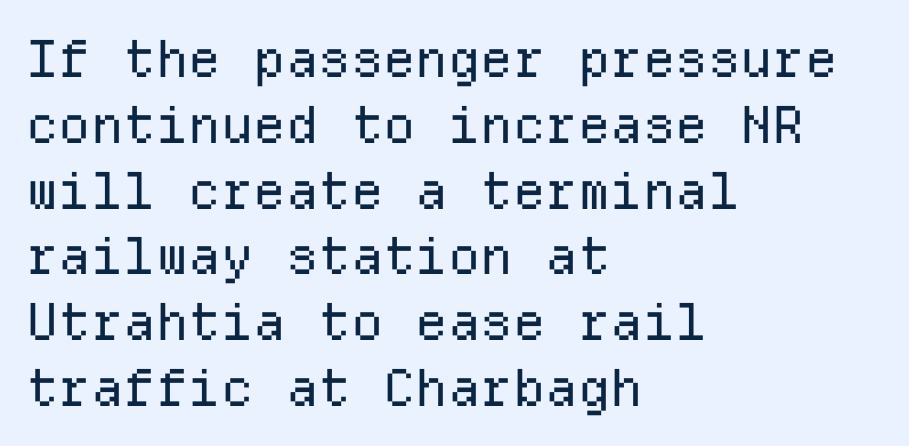
The image shows 51 px regular-weight sans-serif type, upright, monospaced; set left-aligned, normal line spacing (1.29x), normal letter spacing, not underlined; low stroke contrast and a medium x-height.
